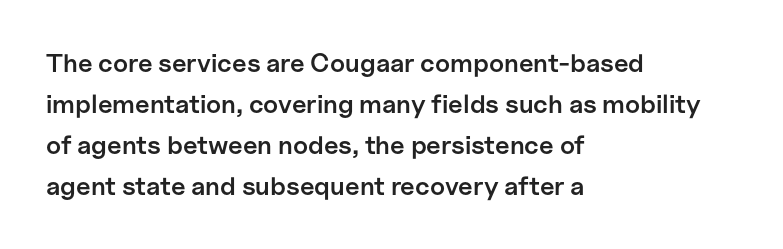
Q: Is the text bold? A: Semi-bold.
Q: Is the text italic (slanted)? A: No, it is upright.
Q: Is the text underlined? A: No.
Q: How is the paragraph aligned? A: Left-aligned.
Q: Is the spacing between letters normal or unusually wide? A: Normal.
Q: Is the spacing between lines tight, normal or loose? A: Normal.
